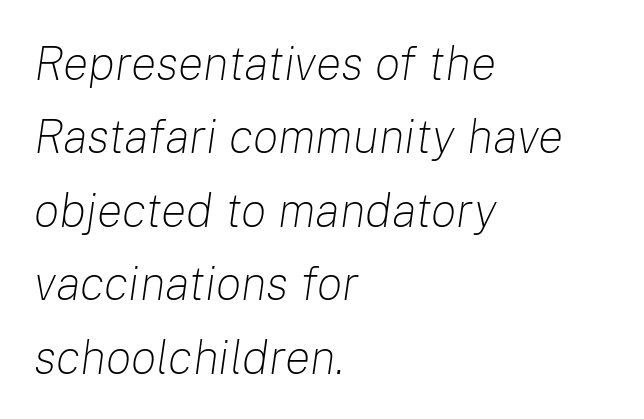
{"italic": "yes", "lean": "right", "slant_degrees": 8, "bold": "no", "weight": "light", "width": "normal", "stroke_contrast": "low", "x_height": "medium", "monospaced": "no", "underline": "no", "align": "left", "line_spacing": "normal", "line_spacing_ratio": 1.53, "letter_spacing": "normal", "letter_spacing_em": 0.0, "glyph_px": 48}
